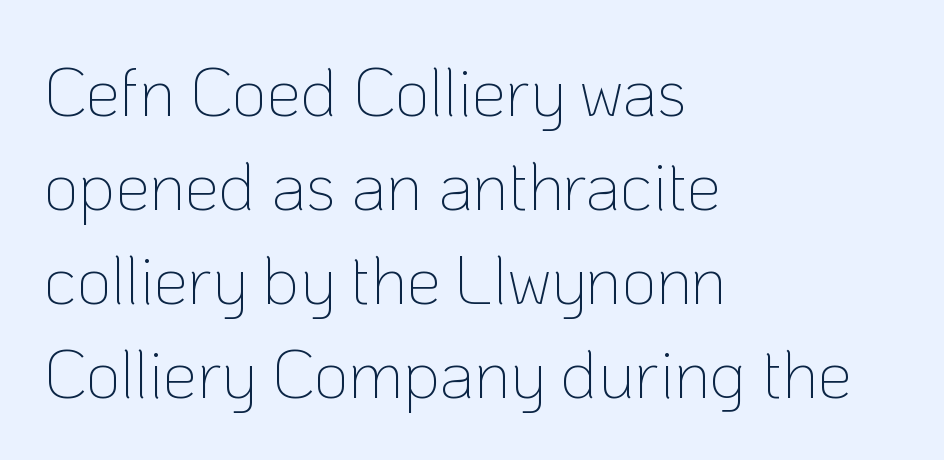
Q: Is the text bold? A: No.
Q: Is the text italic (slanted)? A: No, it is upright.
Q: Is the typeface a serif or a sans-serif typeface? A: Sans-serif.
Q: Is the text underlined? A: No.
Q: How is the paragraph aligned? A: Left-aligned.
Q: Is the spacing between letters normal or unusually wide? A: Normal.
Q: Is the spacing between lines tight, normal or loose? A: Normal.
Q: Width (condensed, normal, or wide)? A: Normal.
Q: Stroke contrast? A: Low.
Q: x-height? A: Medium.
Q: Monospaced? A: No.
